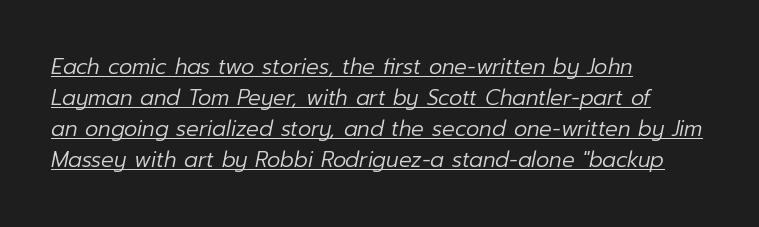
The image shows 21 px text type, italic (leaning right); set left-aligned, normal line spacing (1.47x), normal letter spacing, underlined.
